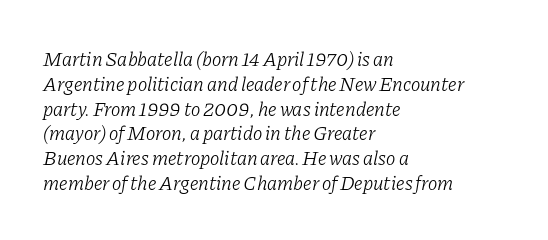
{"italic": "yes", "lean": "right", "slant_degrees": 11, "bold": "no", "underline": "no", "align": "left", "line_spacing_ratio": 1.24, "letter_spacing": "normal", "letter_spacing_em": 0.0, "glyph_px": 20}
